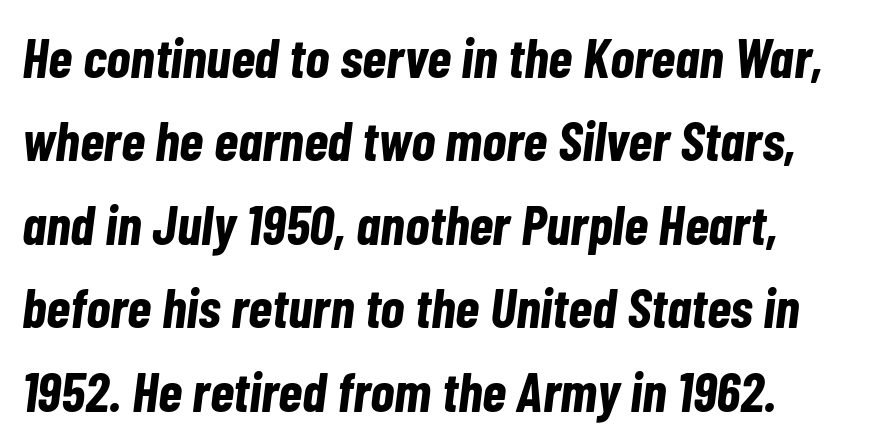
{"italic": "yes", "lean": "right", "slant_degrees": 7, "bold": "yes", "weight": "bold", "width": "condensed", "stroke_contrast": "low", "x_height": "medium", "monospaced": "no", "underline": "no", "line_spacing": "normal", "line_spacing_ratio": 1.49, "letter_spacing": "normal", "letter_spacing_em": 0.0, "glyph_px": 56}
